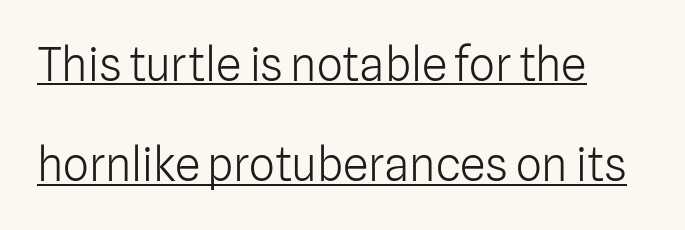
Regarding serifs, this sample does without them. Unlike italic type, these characters show no tilt at all. Rows of type keep a wide berth in the vertical direction. Each word holds together tightly as a unit, with standard inter-letter gaps. The face used here is proportionally spaced, like ordinary book or web type. The characters are drawn with everyday or finer stroke widths.
